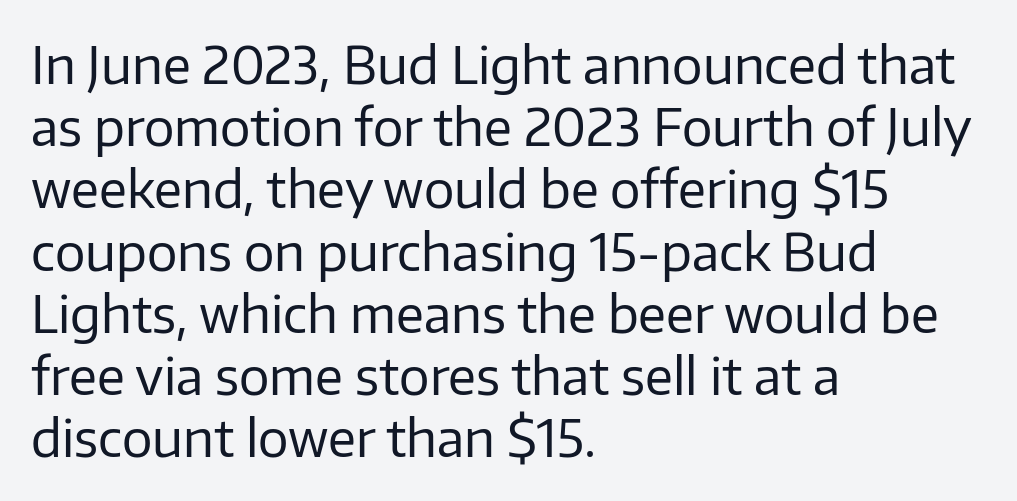
Nobody drew a line under any word here. A typesetter would call this zero additional tracking. These lines are rendered in a variable-pitch font. Weight class: somewhere from thin through regular.
